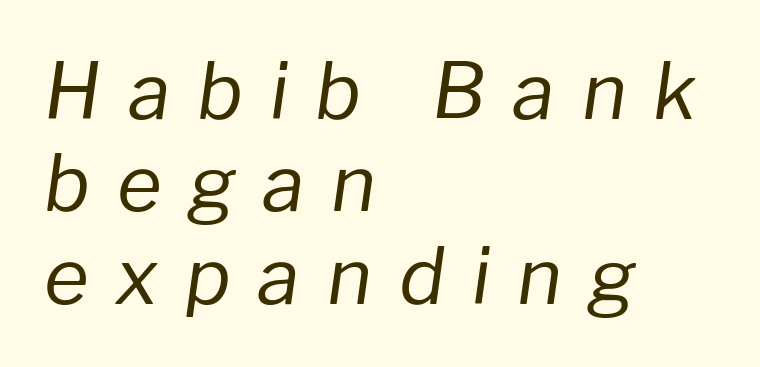
The image shows 77 px regular-weight type, italic (leaning right); set left-aligned, line spacing 1.2x, unusually wide letter spacing (+0.35 em), not underlined; low stroke contrast and a medium x-height.
